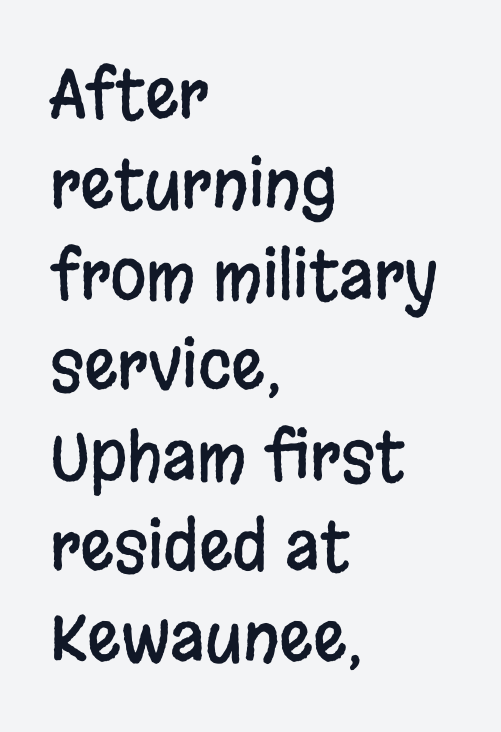
The rows are spaced the way most documents space them. Here the glyphs are tracked normally, forming tight word shapes. Here the designer chose a conventional face with non-uniform glyph widths. The glyphs are unaccompanied by any horizontal stroke below them. The face used here is a sans, in the tradition of grotesques and geometrics.
